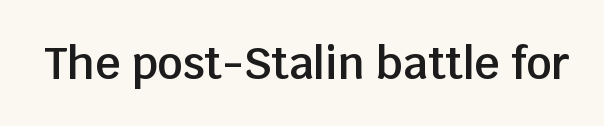
{"serif": "no", "italic": "no", "bold": "semi", "weight": "semibold", "width": "normal", "stroke_contrast": "low", "x_height": "large", "monospaced": "no", "underline": "no", "letter_spacing": "normal", "letter_spacing_em": 0.0, "glyph_px": 44}
